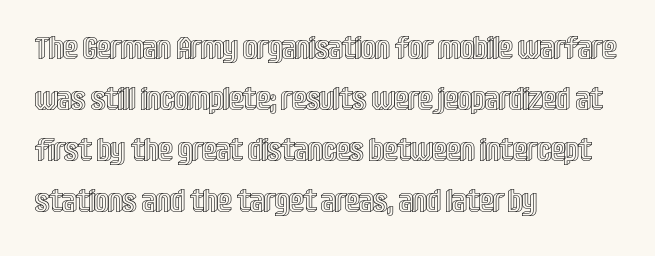
Regarding leading, the lines here are spaced in the standard way. Here the designer chose a conventional face with non-uniform glyph widths. Standard letterfit; no display-style spreading of the glyphs. The rag falls on the right side of this text block. Descenders are the only things crossing below the line.
